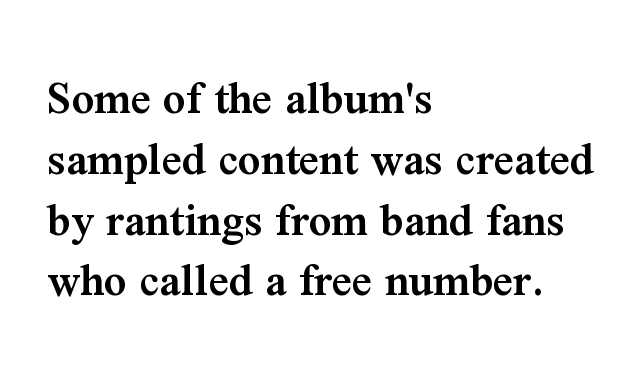
Italic: no, the glyphs are upright roman. Do the characters align in a grid? No, the font is proportional. Check the space under the baseline: it is left empty. This is the in-between weight designers call semibold or demi.
